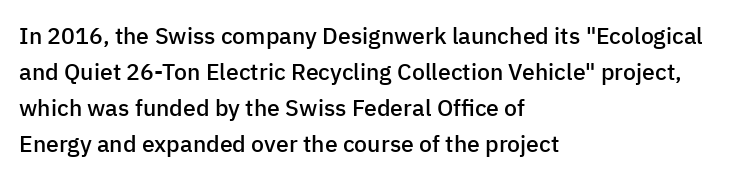
{"italic": "no", "bold": "semi", "underline": "no", "align": "left", "line_spacing": "normal", "line_spacing_ratio": 1.56, "letter_spacing": "normal", "letter_spacing_em": 0.0, "glyph_px": 23}
